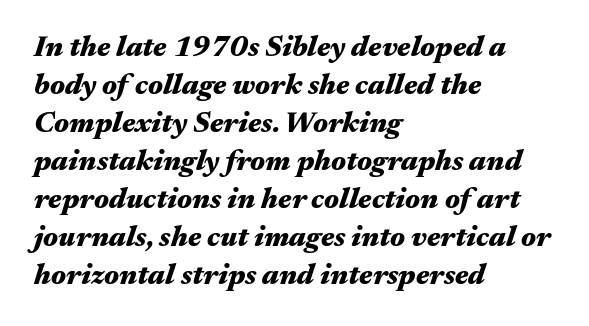
The image shows 29 px heavy, wide type, italic (leaning right); set left-aligned, normal line spacing (1.31x), normal letter spacing, not underlined; medium stroke contrast and a medium x-height.
